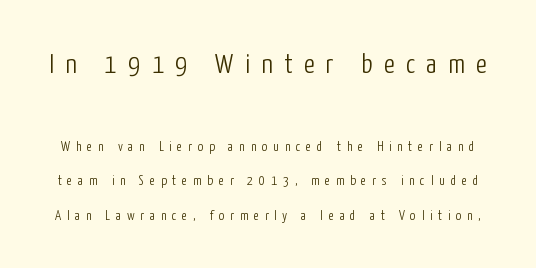
Q: Is the text bold? A: No.
Q: Is the text italic (slanted)? A: No, it is upright.
Q: Is the typeface a serif or a sans-serif typeface? A: Sans-serif.
Q: Is the text underlined? A: No.
Q: Is the spacing between letters normal or unusually wide? A: Unusually wide.
Q: Is the spacing between lines tight, normal or loose? A: Loose.
Q: Which block of text is set in a larger size, the first (top) or the second (bottom)? A: The first (top) one.
Q: Width (condensed, normal, or wide)? A: Condensed.
Q: Stroke contrast? A: Low.
Q: x-height? A: Medium.
Q: Monospaced? A: No.
